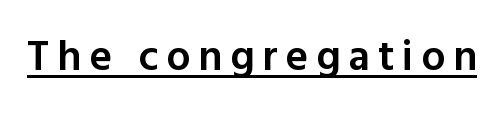
Q: Is the text bold? A: Semi-bold.
Q: Is the text italic (slanted)? A: No, it is upright.
Q: Is the typeface a serif or a sans-serif typeface? A: Sans-serif.
Q: Is the text underlined? A: Yes.
Q: Width (condensed, normal, or wide)? A: Normal.
Q: x-height? A: Medium.
Q: Monospaced? A: No.
